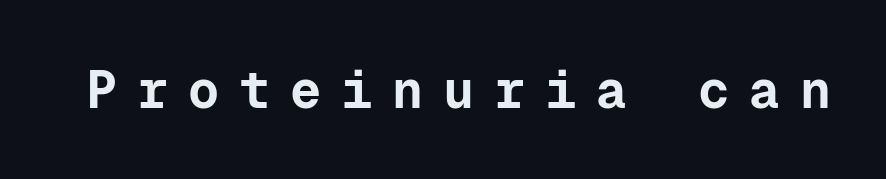
The image shows 52 px bold sans-serif type, upright, monospaced; set unusually wide letter spacing (+0.38 em), not underlined; low stroke contrast and a medium x-height.
